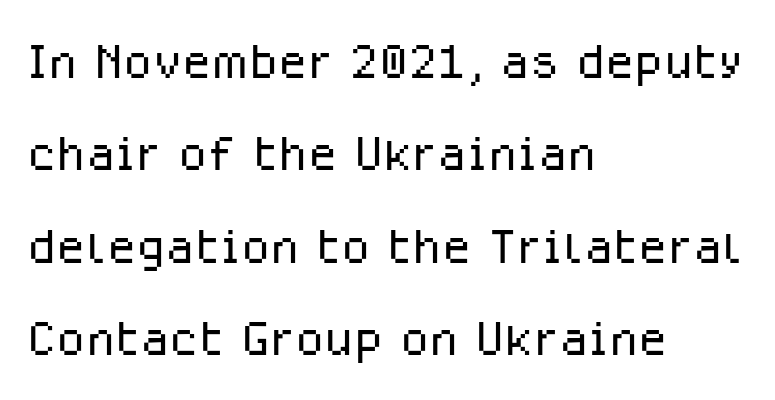
The face used here is proportionally spaced, like ordinary book or web type. This is roman type, the default non-slanted kind. Typeset ragged right — the left edge is the straight one. Stroke mass is kept to a normal reading level or below. This rendering employs a face without finishing strokes, i.e., a sans-serif.
